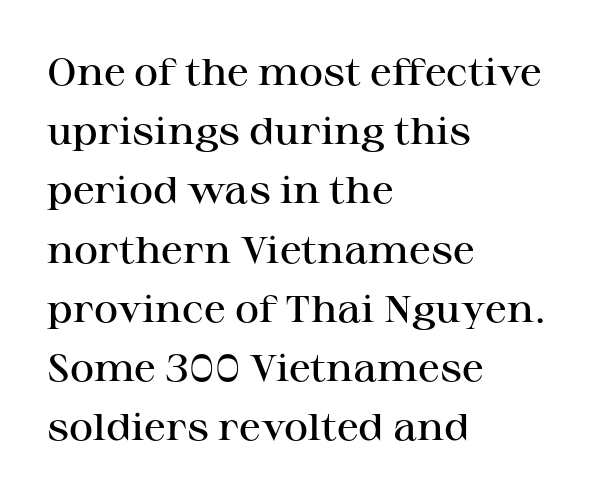
The image shows 37 px semibold, wide serif type, upright; set left-aligned, normal line spacing (1.6x), normal letter spacing, not underlined; high stroke contrast and a medium x-height.
